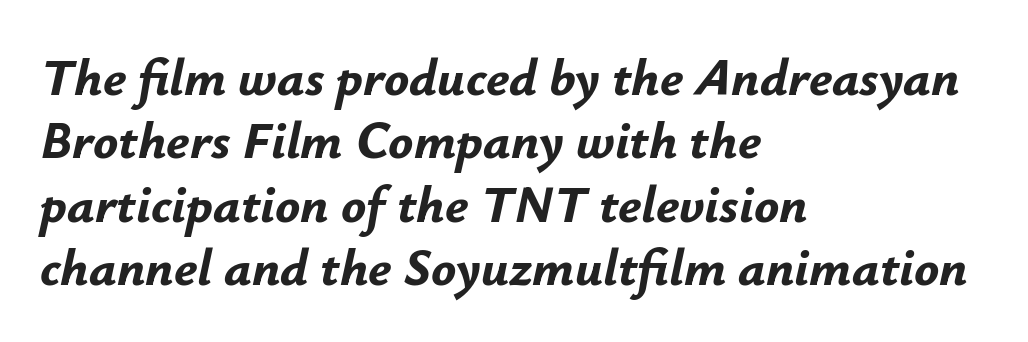
The image shows 52 px bold type, italic (leaning right); set left-aligned, line spacing 1.22x, normal letter spacing, not underlined; low stroke contrast and a small x-height.
